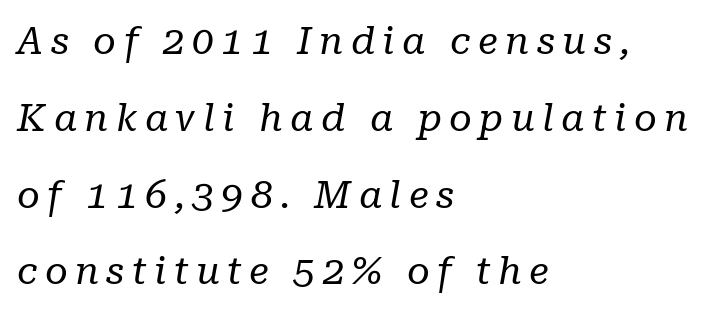
The image shows 39 px regular-weight serif type, italic (leaning right); set left-aligned, loose line spacing (1.97x), not underlined; low stroke contrast and a medium x-height.
